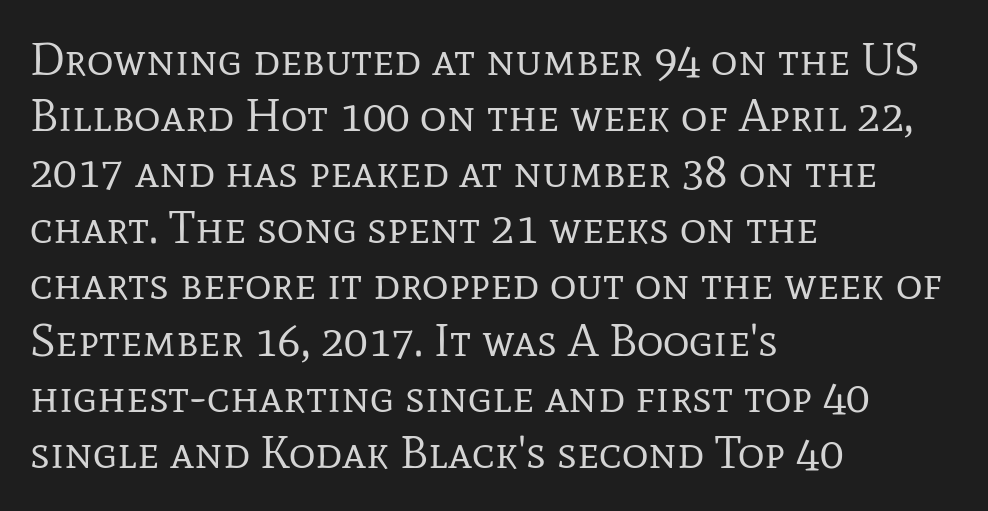
The image shows 46 px regular-weight serif type, upright; set left-aligned, line spacing 1.22x, normal letter spacing, not underlined; low stroke contrast and a medium x-height.
